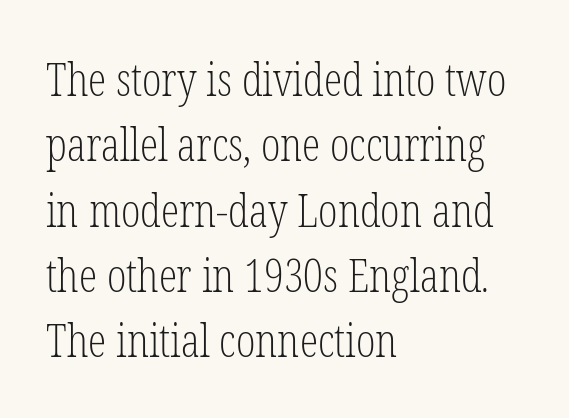
{"serif": "yes", "italic": "no", "bold": "no", "weight": "light", "width": "condensed", "stroke_contrast": "low", "x_height": "medium", "monospaced": "no", "underline": "no", "align": "left", "line_spacing": "normal", "line_spacing_ratio": 1.42, "letter_spacing": "normal", "letter_spacing_em": 0.0, "glyph_px": 46}
